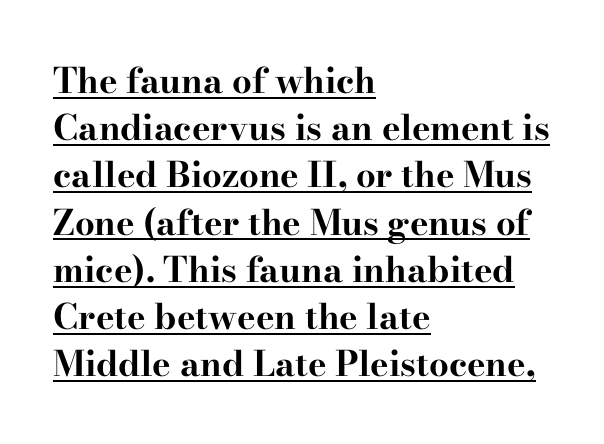
The image shows 35 px bold, wide serif type, upright; set left-aligned, normal line spacing (1.35x), normal letter spacing, underlined; high stroke contrast and a small x-height.
